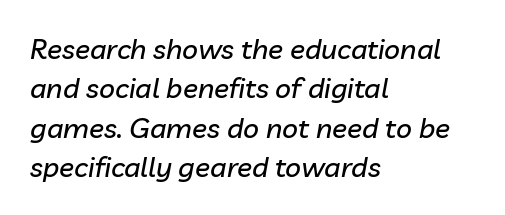
Q: Is the text italic (slanted)? A: Yes, it leans right by about 10 degrees.
Q: Is the text underlined? A: No.
Q: How is the paragraph aligned? A: Left-aligned.
Q: Is the spacing between letters normal or unusually wide? A: Normal.
Q: Is the spacing between lines tight, normal or loose? A: Normal.
Q: Width (condensed, normal, or wide)? A: Normal.
Q: Stroke contrast? A: Low.
Q: x-height? A: Medium.
Q: Monospaced? A: No.
